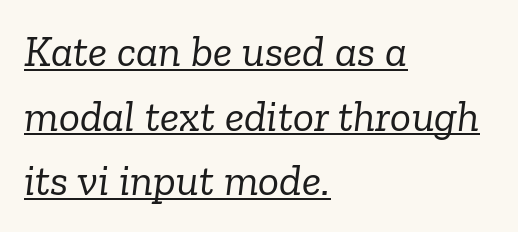
The rendered words wear a rule along their underside. A student would call this left alignment; a typographer would say flush left, rag right. The type family on display is of the serif kind. Students, note that the glyphs here touch the page at normal intervals. Compared with typical paragraphs, the rows here are spaced about the same.
